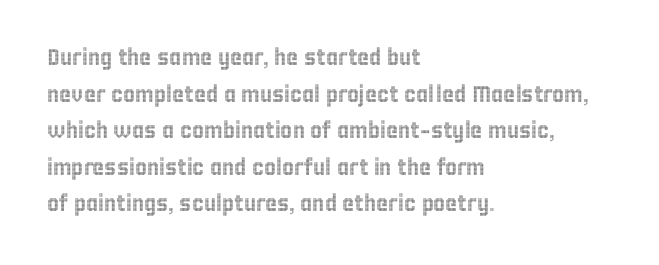
{"italic": "no", "underline": "no", "align": "left", "line_spacing": "normal", "line_spacing_ratio": 1.59, "letter_spacing": "normal", "letter_spacing_em": 0.0, "glyph_px": 23}
